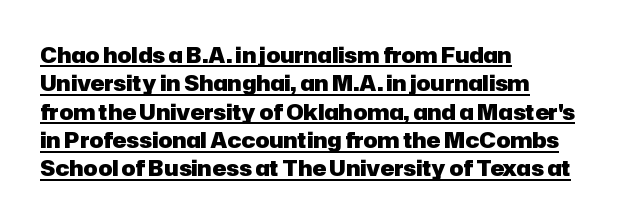
The image shows 21 px bold type, upright; set left-aligned, normal line spacing (1.35x), normal letter spacing, underlined.
